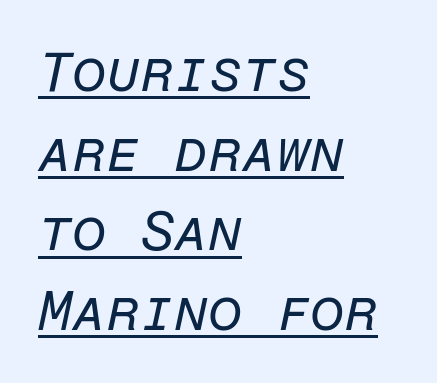
Left-aligned paragraph, ragged on the right. It's the slanting kind of type. Underlined type. Letter spacing: default. Honestly, the row spacing looks completely unremarkable. These lines are rendered in a fixed-pitch font.
